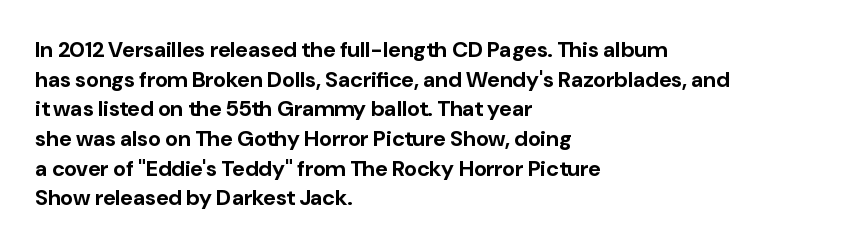
The image shows 22 px bold type, upright; set left-aligned, normal line spacing (1.35x), normal letter spacing, not underlined.
